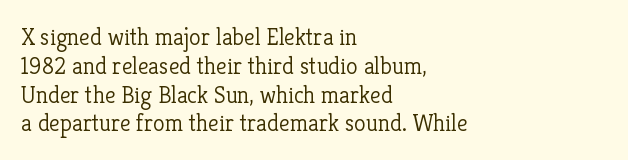
Q: Is the text bold? A: No.
Q: Is the text italic (slanted)? A: No, it is upright.
Q: Is the text underlined? A: No.
Q: How is the paragraph aligned? A: Left-aligned.
Q: Is the spacing between letters normal or unusually wide? A: Normal.
